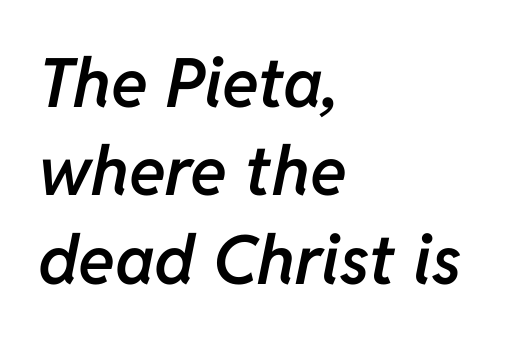
The image shows 68 px semibold type, italic (leaning right); set left-aligned, normal line spacing (1.3x), normal letter spacing, not underlined; low stroke contrast and a medium x-height.
